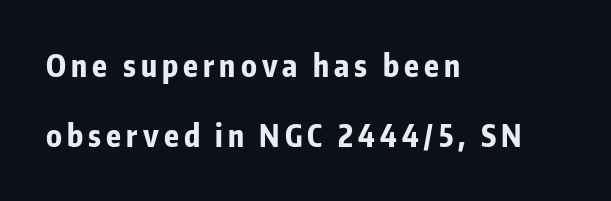
Q: Is the text bold? A: Yes.
Q: Is the text italic (slanted)? A: No, it is upright.
Q: Is the typeface a serif or a sans-serif typeface? A: Sans-serif.
Q: Is the text underlined? A: No.
Q: How is the paragraph aligned? A: Left-aligned.
Q: Is the spacing between lines tight, normal or loose? A: Loose.
Q: Width (condensed, normal, or wide)? A: Condensed.
Q: Stroke contrast? A: Low.
Q: x-height? A: Medium.
Q: Monospaced? A: No.
